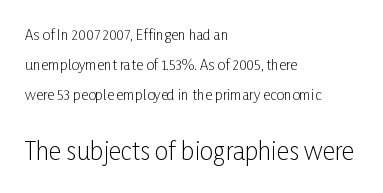
{"italic": "no", "bold": "no", "underline": "no", "align": "left", "line_spacing": "loose", "line_spacing_ratio": 2.15, "letter_spacing": "normal", "letter_spacing_em": 0.0, "larger_block": "second", "size_ratio": 1.71, "glyph_px": 24}
